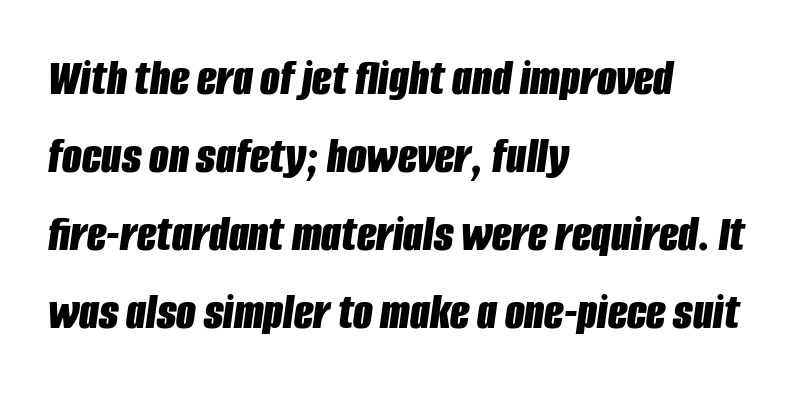
The typesetting leans heavy: a genuine bold. How would I describe the line gaps? Plain and ordinary. The lines in this sample share a left origin and differ only in where they stop. The letterforms sit shoulder to shoulder at normal distance. A typesetter would call this proportional, since set widths differ per character. Letters rest on an invisible, unmarked baseline.
